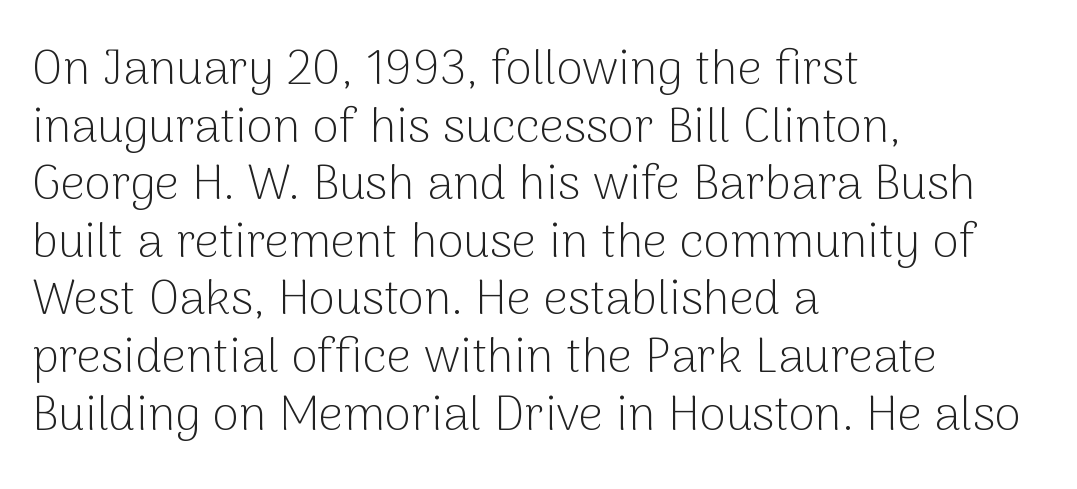
{"serif": "no", "italic": "no", "bold": "no", "weight": "light", "width": "normal", "stroke_contrast": "low", "x_height": "medium", "monospaced": "no", "underline": "no", "align": "left", "line_spacing_ratio": 1.2, "letter_spacing": "normal", "letter_spacing_em": 0.0, "glyph_px": 48}
